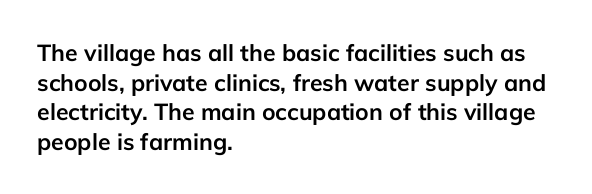
The image shows 23 px bold type, upright; set left-aligned, normal line spacing (1.29x), normal letter spacing, not underlined.
